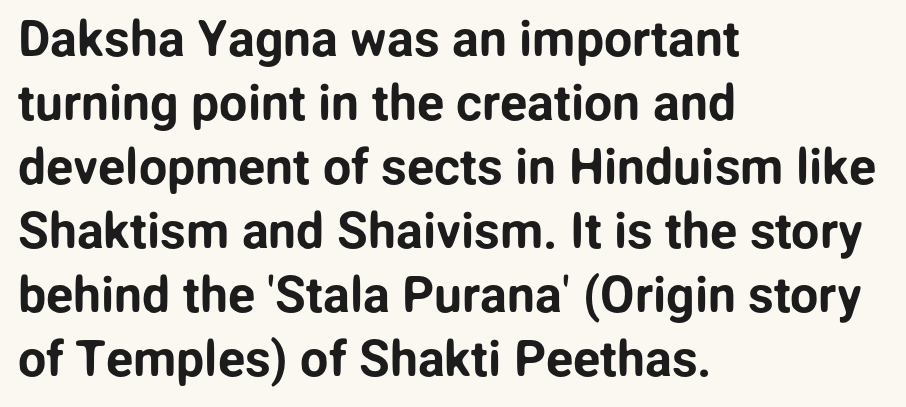
The axis of the letterforms is exactly vertical. One glance says typical: line gaps are just what's usual. Descender tails drop into unmarked territory. Characters follow at the spacing the type designer built in. In CSS terms this would be text-align: left. Spacing verdict: proportional, widths tailored to each character.
